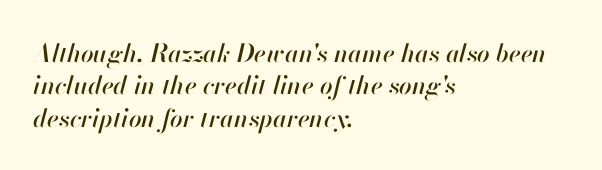
Short and long lines alike share a common starting point at left. One glance says typical: line gaps are just what's usual. The passage shown has conventional tracking throughout. Underline: absent. Does the lettering tilt? It does — this is italic.
